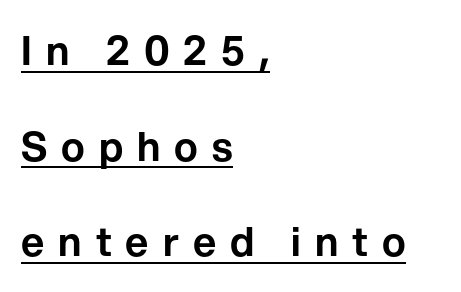
{"serif": "no", "italic": "no", "width": "normal", "stroke_contrast": "low", "x_height": "medium", "monospaced": "no", "underline": "yes", "align": "left", "line_spacing": "loose", "line_spacing_ratio": 2.39, "letter_spacing": "wide", "letter_spacing_em": 0.35, "glyph_px": 40}
